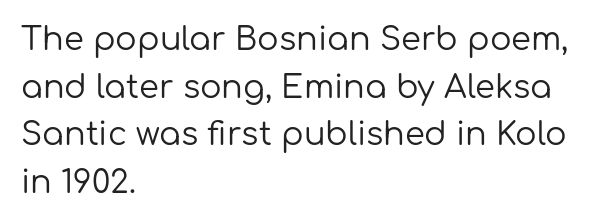
Font category for this specimen: sans-serif. Compared with a centered layout, this one pins lines to the left instead. On a weight scale, this lands at 450 or below. Descenders hang freely into open space.
